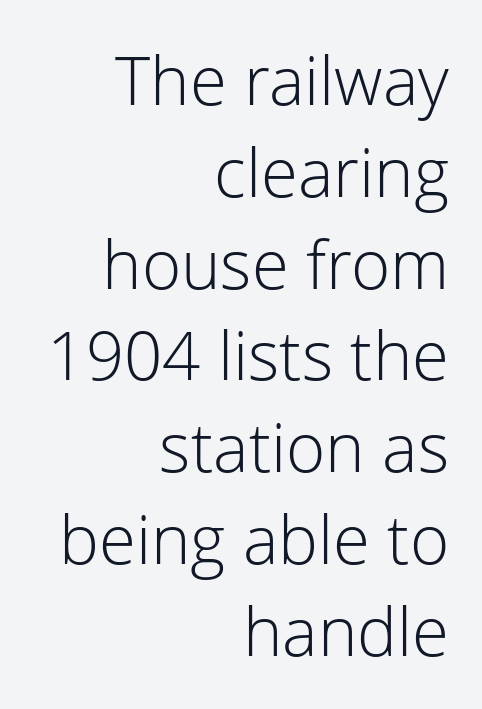
{"serif": "no", "italic": "no", "bold": "no", "weight": "light", "width": "normal", "stroke_contrast": "low", "x_height": "medium", "monospaced": "no", "underline": "no", "align": "right", "line_spacing": "normal", "line_spacing_ratio": 1.37, "letter_spacing": "normal", "letter_spacing_em": 0.0, "glyph_px": 67}
